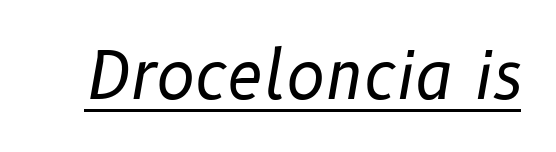
{"italic": "yes", "lean": "right", "slant_degrees": 10, "bold": "no", "weight": "regular", "width": "normal", "stroke_contrast": "low", "x_height": "medium", "monospaced": "no", "underline": "yes", "letter_spacing": "normal", "letter_spacing_em": 0.0, "glyph_px": 65}
